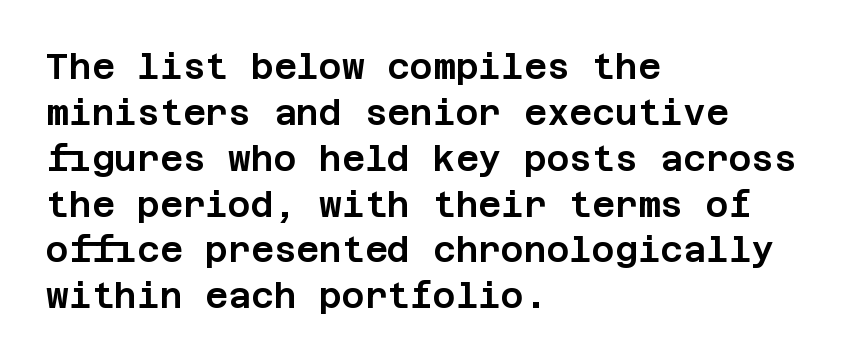
Type style note: lacks serifs. Notice how the stems are strictly vertical — no italics here. Check the space under the baseline: it is left empty. If you drew a ruler down the left edge, every line would touch it. Does the leading feel generous? No, just average.
